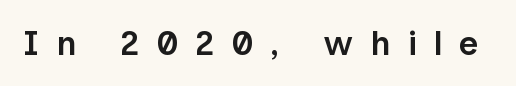
Typographic density is moderately raised because the face is semibold. A bare baseline throughout the passage. In terms of letterform style, serifs are entirely absent. This sample has the flowing, uneven cadence of proportional lettering. The letters stand straight up with perfectly vertical stems. Honestly, the letter spacing is so wide it's the main thing you notice.
